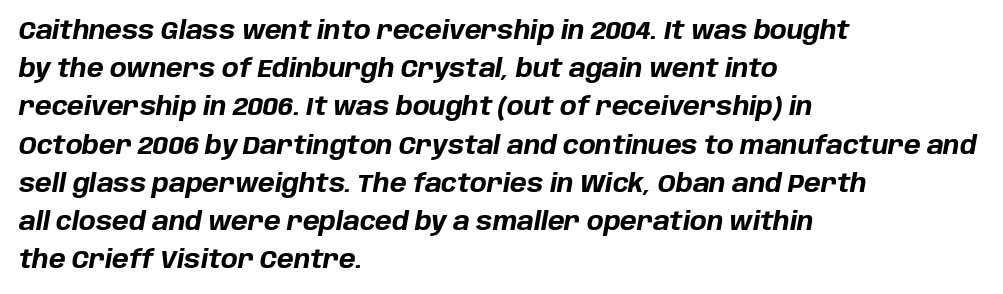
{"italic": "yes", "lean": "right", "slant_degrees": 10, "bold": "yes", "underline": "no", "align": "left", "line_spacing": "normal", "line_spacing_ratio": 1.53, "letter_spacing": "normal", "letter_spacing_em": 0.0, "glyph_px": 25}
